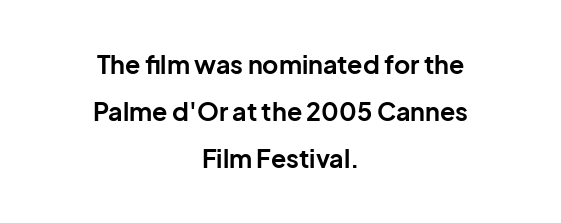
{"italic": "no", "bold": "yes", "underline": "no", "align": "center", "line_spacing_ratio": 1.89, "letter_spacing": "normal", "letter_spacing_em": 0.0, "glyph_px": 25}
